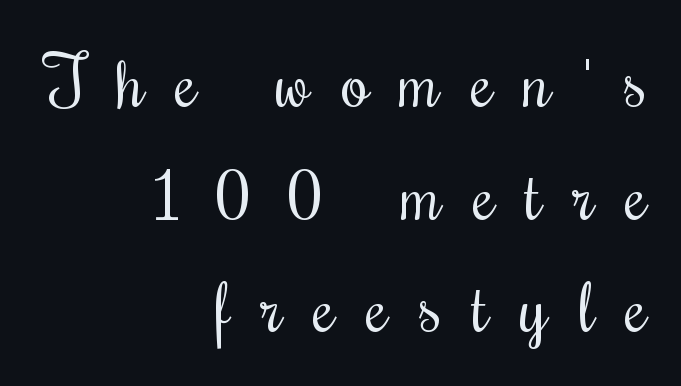
{"serif": "yes", "bold": "no", "weight": "regular", "width": "condensed", "stroke_contrast": "medium", "x_height": "small", "monospaced": "no", "underline": "no", "align": "right", "line_spacing": "normal", "line_spacing_ratio": 1.61, "letter_spacing": "wide", "letter_spacing_em": 0.45, "glyph_px": 70}
